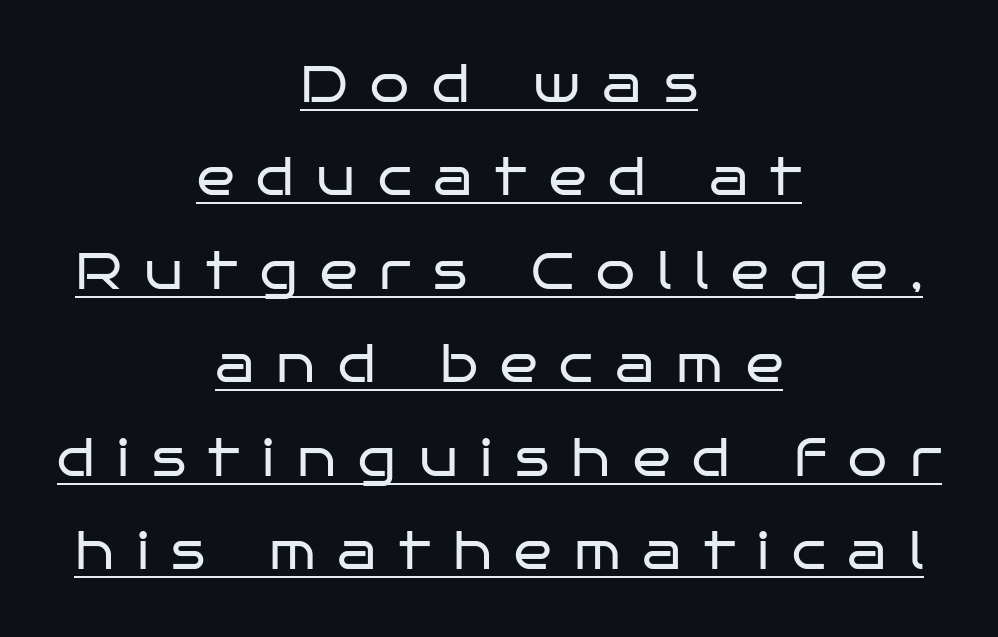
Q: Is the text bold? A: No.
Q: Is the text italic (slanted)? A: No, it is upright.
Q: Is the typeface a serif or a sans-serif typeface? A: Sans-serif.
Q: Is the text underlined? A: Yes.
Q: How is the paragraph aligned? A: Centered.
Q: Is the spacing between letters normal or unusually wide? A: Unusually wide.
Q: Width (condensed, normal, or wide)? A: Wide.
Q: Stroke contrast? A: Low.
Q: x-height? A: Large.
Q: Monospaced? A: No.
